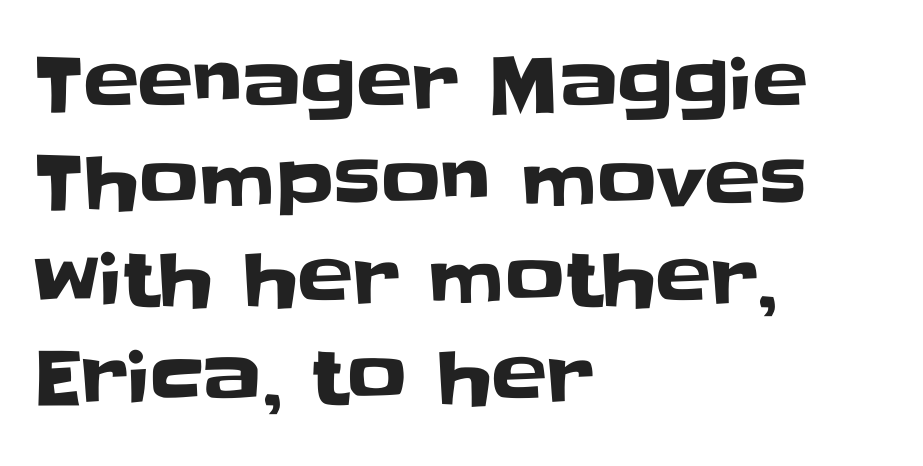
Q: Is the text italic (slanted)? A: No, it is upright.
Q: Is the typeface a serif or a sans-serif typeface? A: Sans-serif.
Q: Is the text underlined? A: No.
Q: How is the paragraph aligned? A: Left-aligned.
Q: Is the spacing between letters normal or unusually wide? A: Normal.
Q: Is the spacing between lines tight, normal or loose? A: Normal.
Q: Width (condensed, normal, or wide)? A: Normal.
Q: Stroke contrast? A: Low.
Q: x-height? A: Large.
Q: Monospaced? A: No.
